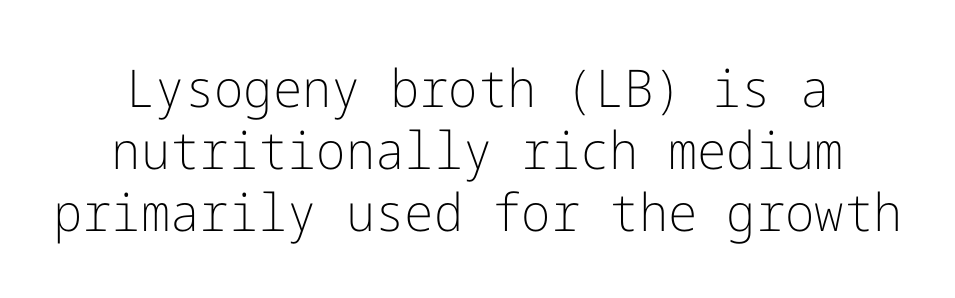
No extra ink here — the face is not bold. Is the letter spacing exaggerated? No — it looks like the ordinary default. Quick note: underline off. Font category for this specimen: sans-serif. The type sits square on the baseline with zero lean.
